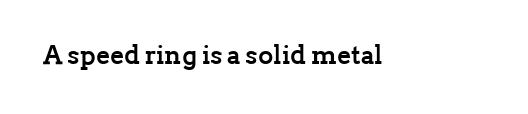
Only glyphs here, with clear space below each row. Rendered with straight, roman letterforms. The glyphs have the mass of a bold cut. Observe the ordinary spacing: letters are neighbours, not strangers.
